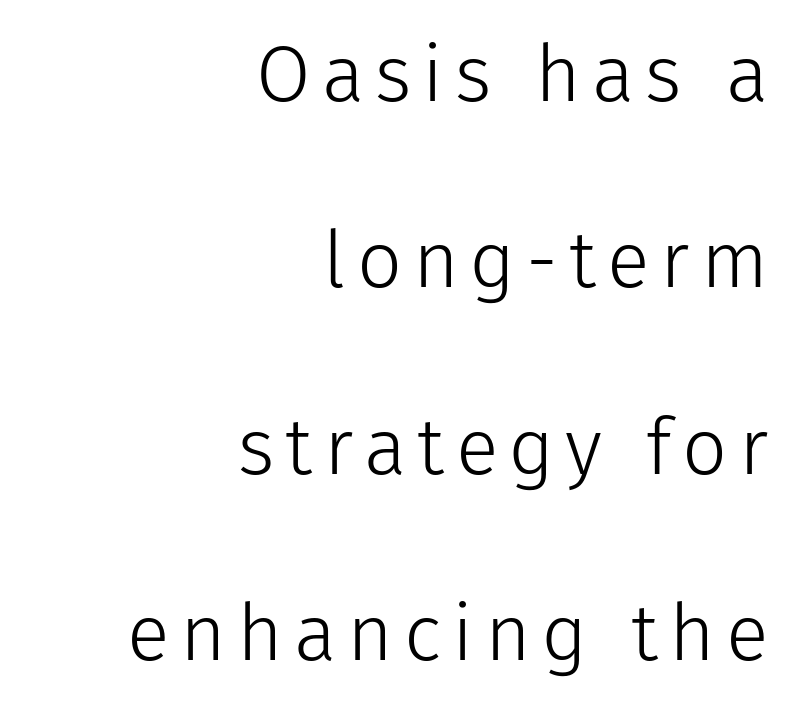
Leading is clearly above the norm, producing a sparse column. Right-aligned paragraph, ragged on the left. This sample uses an upright cut, with every glyph sitting square on the baseline. The space beneath each line is pristine and unruled.
